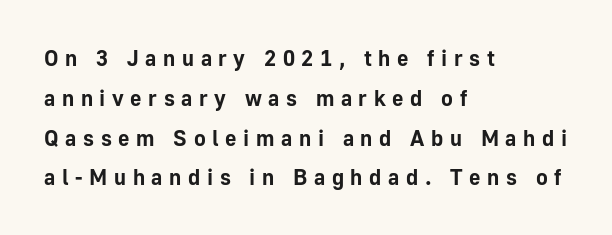
Q: Is the text bold? A: Yes.
Q: Is the text italic (slanted)? A: No, it is upright.
Q: Is the text underlined? A: No.
Q: How is the paragraph aligned? A: Left-aligned.
Q: Is the spacing between letters normal or unusually wide? A: Unusually wide.
